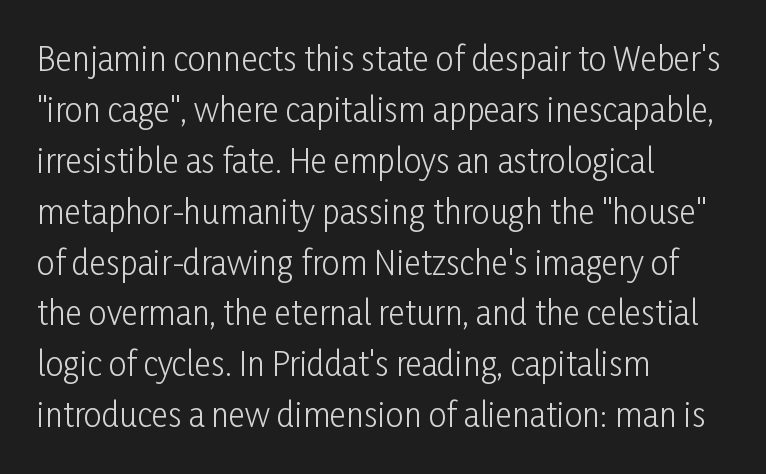
{"serif": "no", "italic": "no", "bold": "no", "weight": "light", "width": "condensed", "stroke_contrast": "low", "x_height": "medium", "monospaced": "no", "underline": "no", "align": "left", "line_spacing": "normal", "line_spacing_ratio": 1.59, "letter_spacing": "normal", "letter_spacing_em": 0.0, "glyph_px": 32}
